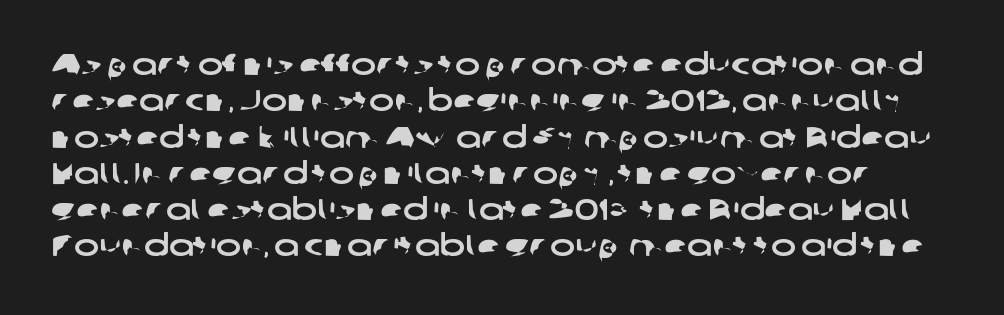
{"serif": "no", "width": "wide", "stroke_contrast": "low", "x_height": "medium", "monospaced": "no", "underline": "no", "line_spacing_ratio": 1.21, "letter_spacing": "normal", "letter_spacing_em": 0.0, "glyph_px": 30}
